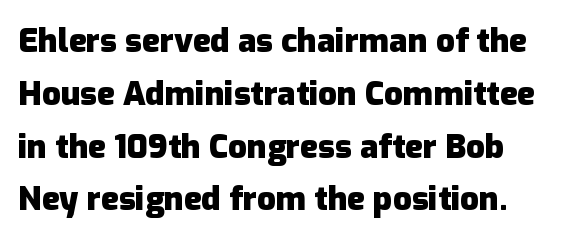
Posture: straight, roman, zero tilt. The zone under the glyphs is completely vacant. You could call the tracking neutral — neither tight nor loose. The letters carry no serifs — their stems end cleanly without finishing strokes.
